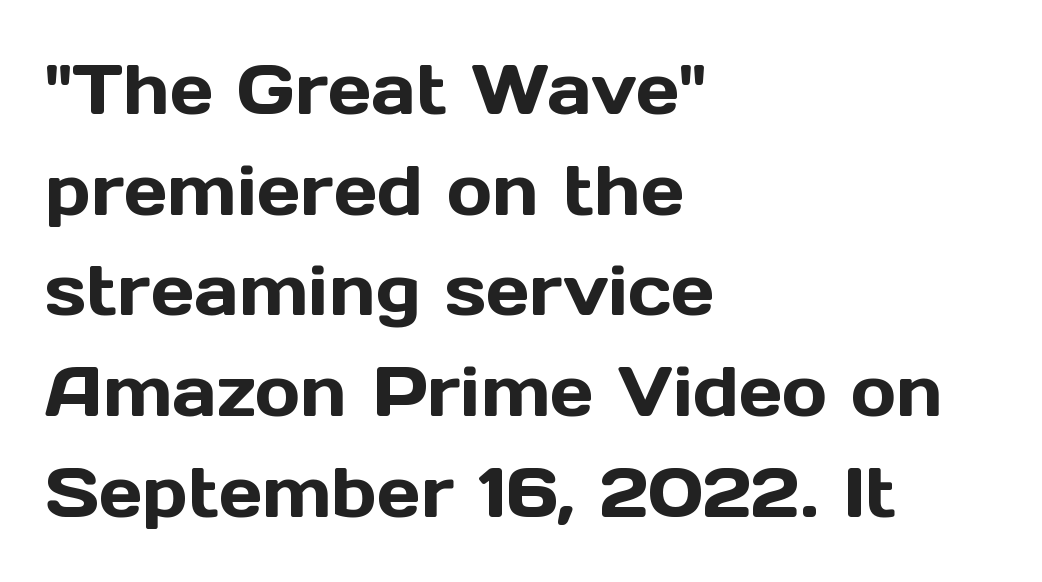
{"serif": "no", "italic": "no", "width": "normal", "x_height": "medium", "monospaced": "no", "underline": "no", "align": "left", "line_spacing": "normal", "line_spacing_ratio": 1.46, "letter_spacing": "normal", "letter_spacing_em": 0.0, "glyph_px": 69}
